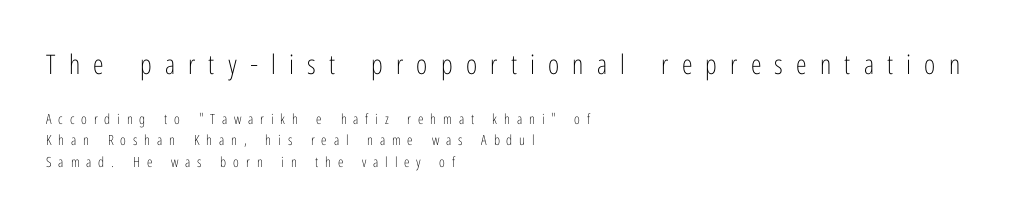
The image shows 27 px text type, upright; set left-aligned, normal line spacing (1.53x), unusually wide letter spacing (+0.49 em), not underlined; the first (top) block is 1.93x larger.
